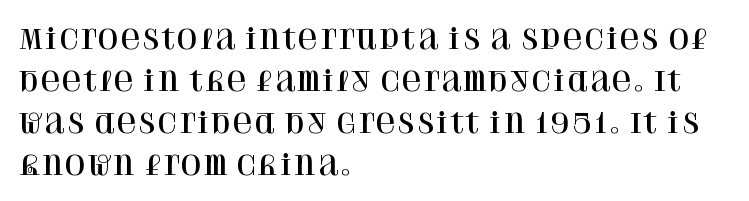
The image shows 27 px text type, upright; set left-aligned, normal line spacing (1.56x), normal letter spacing, not underlined.
